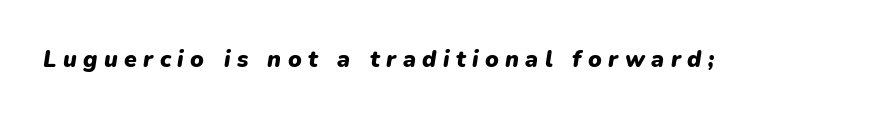
{"italic": "yes", "lean": "right", "slant_degrees": 9, "bold": "yes", "underline": "no", "letter_spacing": "wide", "letter_spacing_em": 0.28, "glyph_px": 23}
